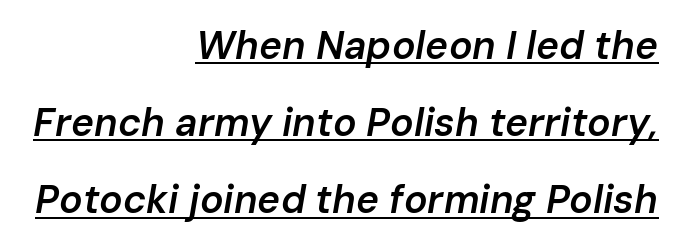
The words here are underlined. The rendering uses natural spacing where letterforms have individual widths. Whoever set this chose breathing room over compactness in the vertical rhythm. Characters follow at the spacing the type designer built in. Notice how the stems are inclined rather than vertical — that's the hallmark of italics.
